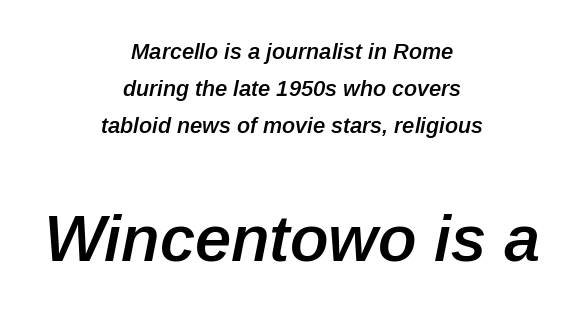
Q: Is the text bold? A: Semi-bold.
Q: Is the text italic (slanted)? A: Yes, it leans right by about 12 degrees.
Q: Is the text underlined? A: No.
Q: How is the paragraph aligned? A: Centered.
Q: Is the spacing between letters normal or unusually wide? A: Normal.
Q: Is the spacing between lines tight, normal or loose? A: Normal.
Q: Which block of text is set in a larger size, the first (top) or the second (bottom)? A: The second (bottom) one.
Q: Width (condensed, normal, or wide)? A: Normal.
Q: Stroke contrast? A: Low.
Q: x-height? A: Medium.
Q: Monospaced? A: No.
